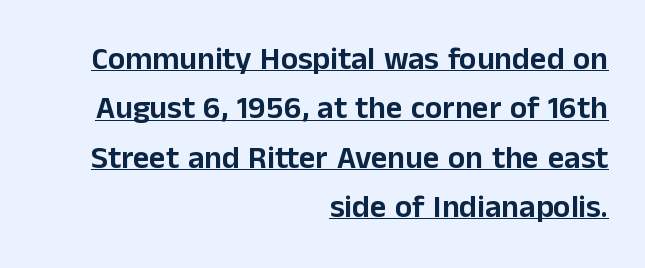
The line texture is even and compact thanks to regular tracking. Designer's note — italics off, roman on. No feet cap the strokes, marking this as sans-serif type. The compositor pushed each line to the right boundary. This block has exactly the height ordinary leading produces. Has an underline been added? It has.
